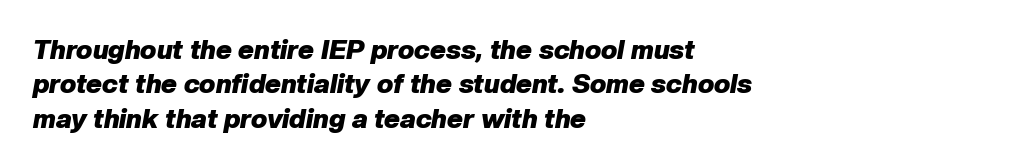
{"italic": "yes", "lean": "right", "slant_degrees": 10, "bold": "yes", "underline": "no", "align": "left", "line_spacing": "normal", "line_spacing_ratio": 1.27, "letter_spacing": "normal", "letter_spacing_em": 0.0, "glyph_px": 27}
